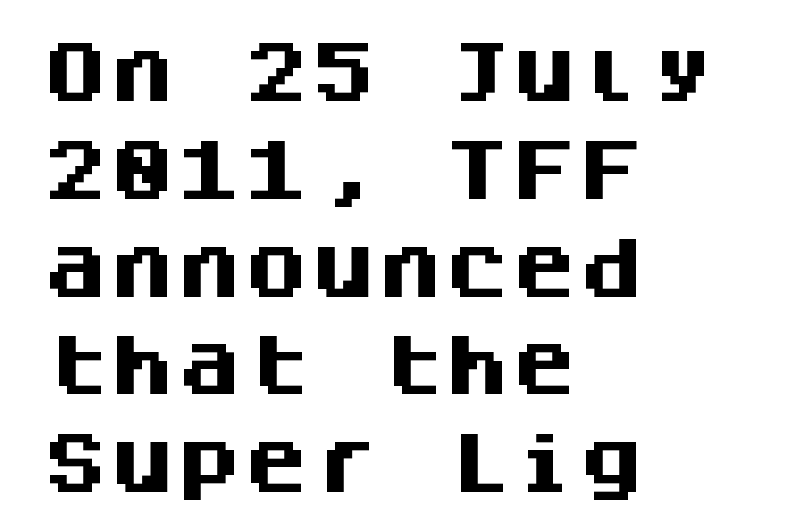
{"serif": "no", "italic": "no", "bold": "yes", "weight": "heavy", "width": "normal", "stroke_contrast": "medium", "x_height": "large", "monospaced": "yes", "underline": "no", "align": "left", "line_spacing": "normal", "line_spacing_ratio": 1.46, "letter_spacing": "normal", "letter_spacing_em": 0.0, "glyph_px": 67}
